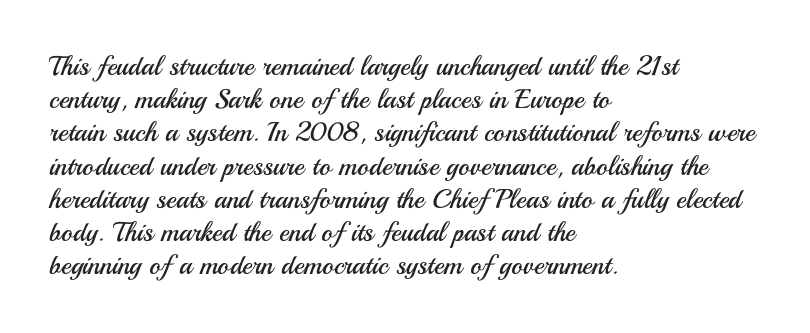
{"bold": "no", "underline": "no", "align": "left", "line_spacing_ratio": 1.23, "letter_spacing": "normal", "letter_spacing_em": 0.0, "glyph_px": 27}
